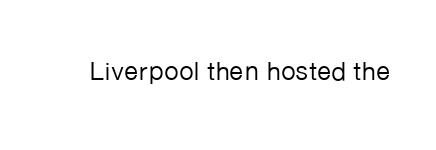
The image shows 26 px text type, upright; set normal letter spacing, not underlined.
